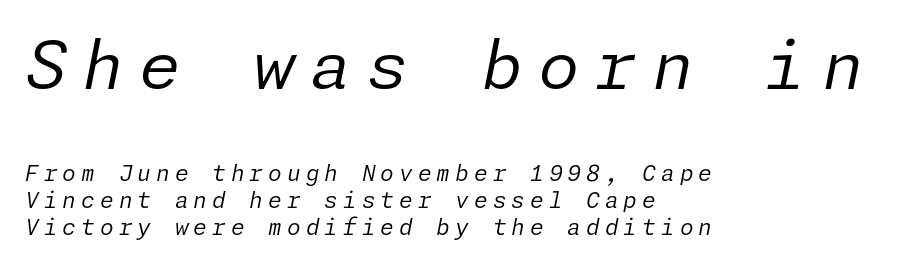
The image shows 67 px regular-weight type, italic (leaning right); set left-aligned, line spacing 1.22x, unusually wide letter spacing (+0.23 em), not underlined; the first (top) block is 3.05x larger; low stroke contrast and a medium x-height.
